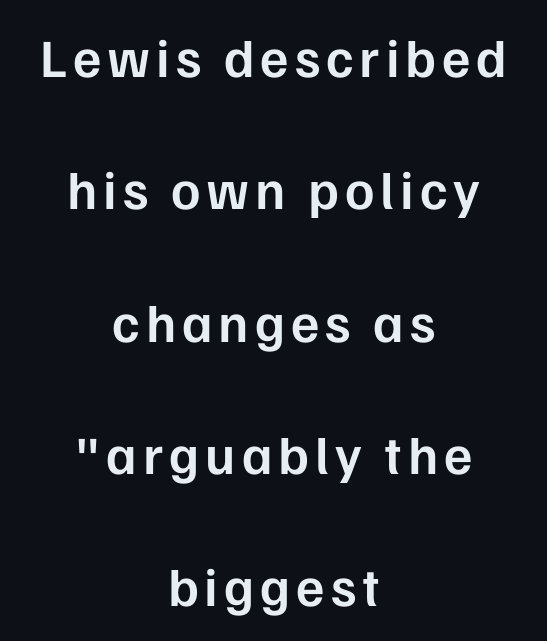
These lines were composed using upright roman letters. The space beneath each line is pristine and unruled. The paragraph shown floats in the horizontal middle. What's the leading like? Stretched, with rows far apart. Note the varied advance widths — an 'i' is clearly narrower than an 'm'. Type style note: lacks serifs.
